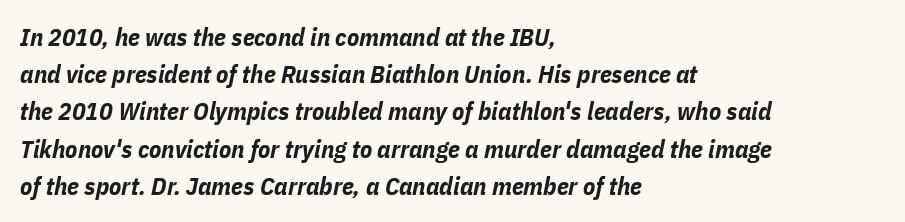
Q: Is the text bold? A: Yes.
Q: Is the text italic (slanted)? A: Yes, it leans right by about 11 degrees.
Q: Is the text underlined? A: No.
Q: How is the paragraph aligned? A: Left-aligned.
Q: Is the spacing between letters normal or unusually wide? A: Normal.
Q: Is the spacing between lines tight, normal or loose? A: Normal.
